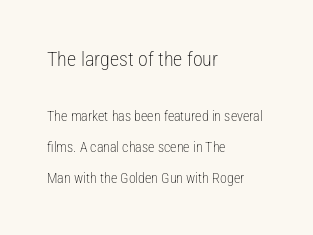
The image shows 20 px text type, upright; set left-aligned, loose line spacing (2.23x), normal letter spacing, not underlined; the first (top) block is 1.43x larger.
